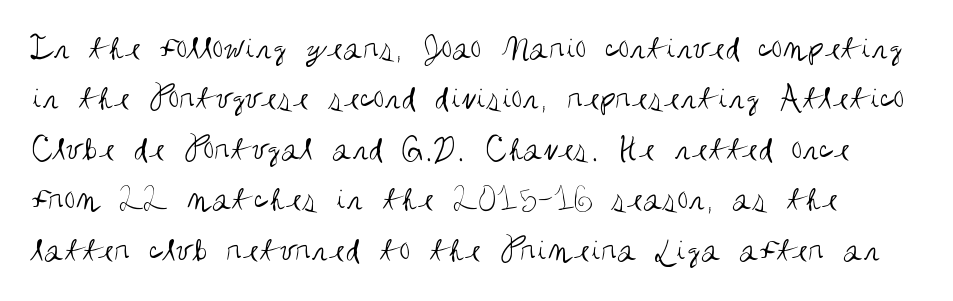
The image shows 36 px regular-weight, condensed sans-serif type; set normal line spacing (1.4x), normal letter spacing, not underlined; medium stroke contrast and a large x-height.
